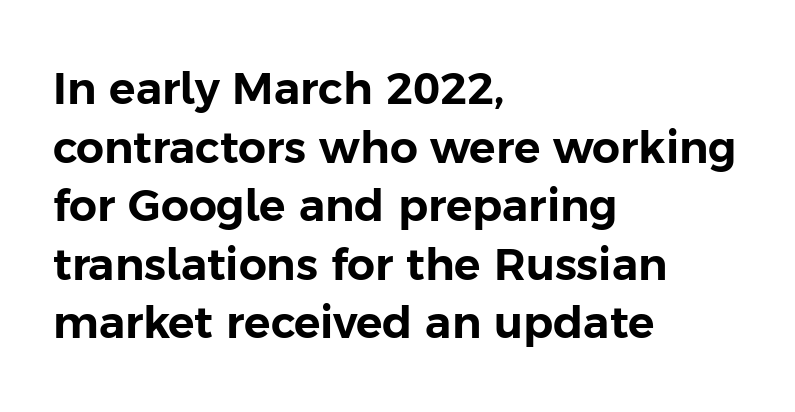
{"serif": "no", "italic": "no", "width": "normal", "stroke_contrast": "low", "x_height": "medium", "monospaced": "no", "underline": "no", "align": "left", "line_spacing": "normal", "line_spacing_ratio": 1.33, "letter_spacing": "normal", "letter_spacing_em": 0.0, "glyph_px": 44}
